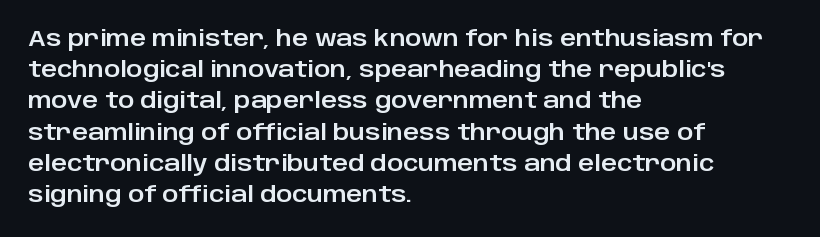
Q: Is the text italic (slanted)? A: No, it is upright.
Q: Is the text underlined? A: No.
Q: How is the paragraph aligned? A: Left-aligned.
Q: Is the spacing between letters normal or unusually wide? A: Normal.
Q: Is the spacing between lines tight, normal or loose? A: Normal.
